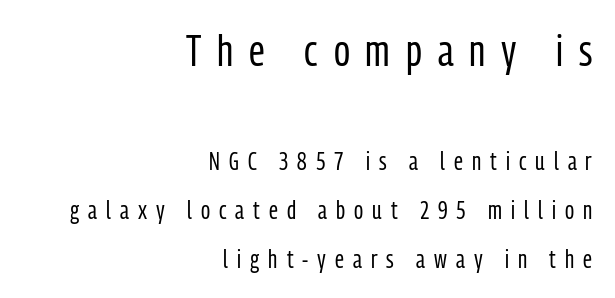
The image shows 44 px regular-weight, condensed sans-serif type, upright; set right-aligned, loose line spacing (1.97x), unusually wide letter spacing (+0.36 em), not underlined; the first (top) block is 1.76x larger; low stroke contrast and a medium x-height.
